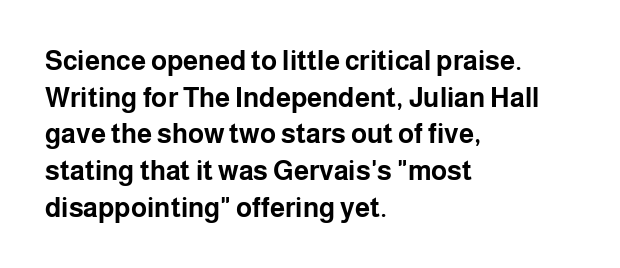
Casual observation: everything's shoved over to the left. Look at the tracking — it's just the regular setting, nothing added. The rendering uses a moderate line-height, typical for paragraphs. Decoration check: the copy has no underline. The face used here has the dense, thick strokes of a bold. The typography opts for an upright posture over an oblique one.
